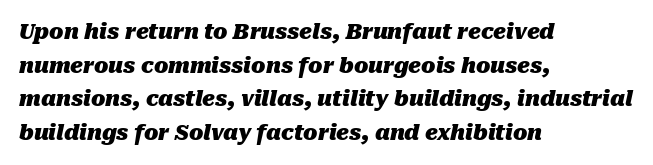
Q: Is the text bold? A: Yes.
Q: Is the text italic (slanted)? A: Yes, it leans right by about 10 degrees.
Q: Is the text underlined? A: No.
Q: How is the paragraph aligned? A: Left-aligned.
Q: Is the spacing between letters normal or unusually wide? A: Normal.
Q: Is the spacing between lines tight, normal or loose? A: Normal.
